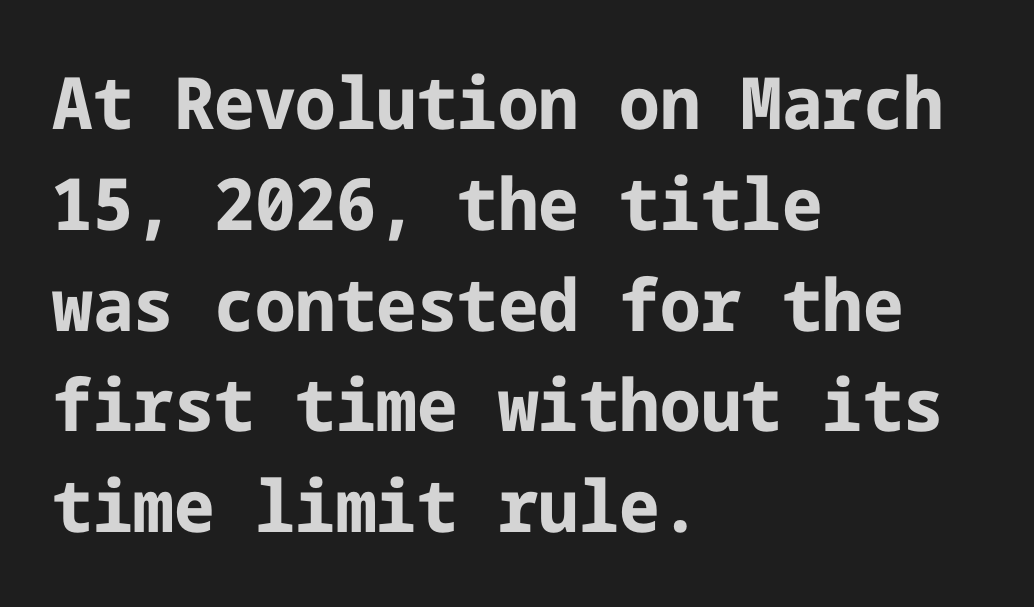
Q: Is the text bold? A: Yes.
Q: Is the text italic (slanted)? A: No, it is upright.
Q: Is the typeface a serif or a sans-serif typeface? A: Sans-serif.
Q: Is the text underlined? A: No.
Q: How is the paragraph aligned? A: Left-aligned.
Q: Is the spacing between letters normal or unusually wide? A: Normal.
Q: Is the spacing between lines tight, normal or loose? A: Normal.
Q: Width (condensed, normal, or wide)? A: Normal.
Q: Stroke contrast? A: Low.
Q: x-height? A: Medium.
